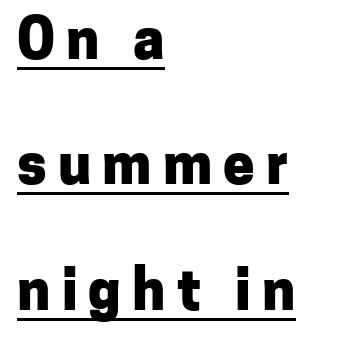
The image shows 56 px heavy sans-serif type, upright; set left-aligned, loose line spacing (2.24x), unusually wide letter spacing (+0.2 em), underlined; low stroke contrast and a medium x-height.
